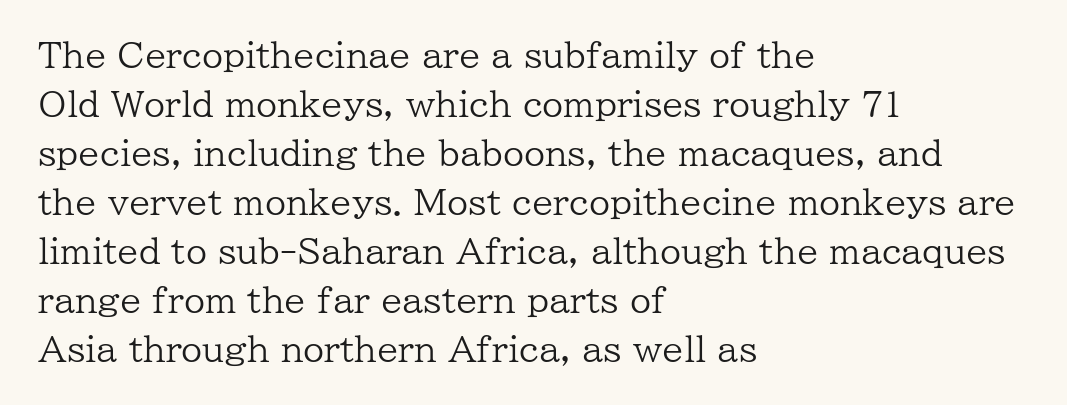
{"serif": "yes", "italic": "no", "bold": "no", "weight": "regular", "width": "normal", "stroke_contrast": "low", "x_height": "medium", "monospaced": "no", "underline": "no", "align": "left", "line_spacing": "normal", "line_spacing_ratio": 1.44, "letter_spacing": "normal", "letter_spacing_em": 0.0, "glyph_px": 34}
